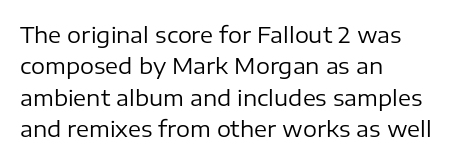
{"italic": "no", "bold": "no", "underline": "no", "align": "left", "line_spacing": "normal", "line_spacing_ratio": 1.43, "letter_spacing": "normal", "letter_spacing_em": 0.0, "glyph_px": 22}
